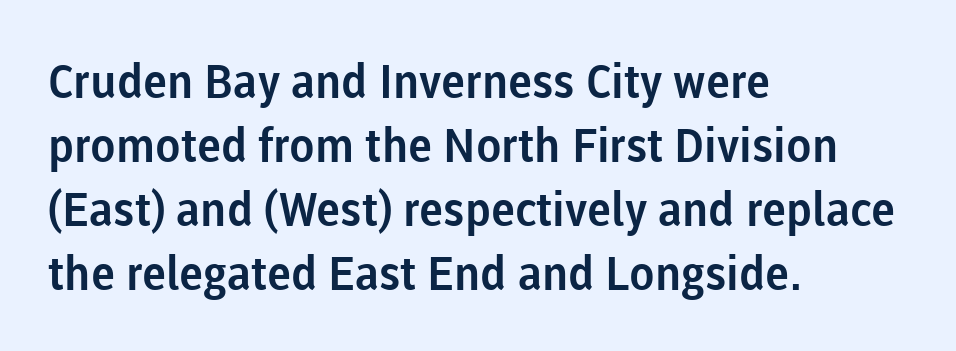
Q: Is the text italic (slanted)? A: No, it is upright.
Q: Is the typeface a serif or a sans-serif typeface? A: Sans-serif.
Q: Is the text underlined? A: No.
Q: How is the paragraph aligned? A: Left-aligned.
Q: Is the spacing between letters normal or unusually wide? A: Normal.
Q: Is the spacing between lines tight, normal or loose? A: Normal.
Q: Width (condensed, normal, or wide)? A: Normal.
Q: Stroke contrast? A: Low.
Q: x-height? A: Medium.
Q: Monospaced? A: No.
